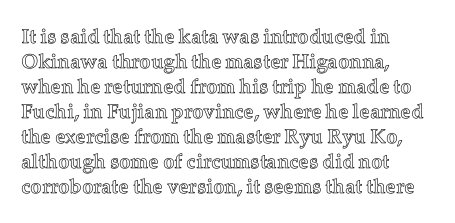
The image shows 20 px text type, upright; set left-aligned, normal line spacing (1.25x), normal letter spacing, not underlined.
